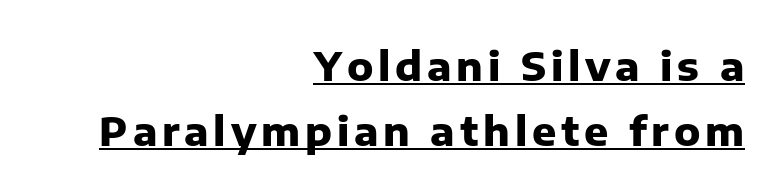
Q: Is the text bold? A: Yes.
Q: Is the text italic (slanted)? A: No, it is upright.
Q: Is the typeface a serif or a sans-serif typeface? A: Sans-serif.
Q: Is the text underlined? A: Yes.
Q: How is the paragraph aligned? A: Right-aligned.
Q: Is the spacing between lines tight, normal or loose? A: Normal.
Q: Width (condensed, normal, or wide)? A: Normal.
Q: Stroke contrast? A: Low.
Q: x-height? A: Medium.
Q: Monospaced? A: No.
